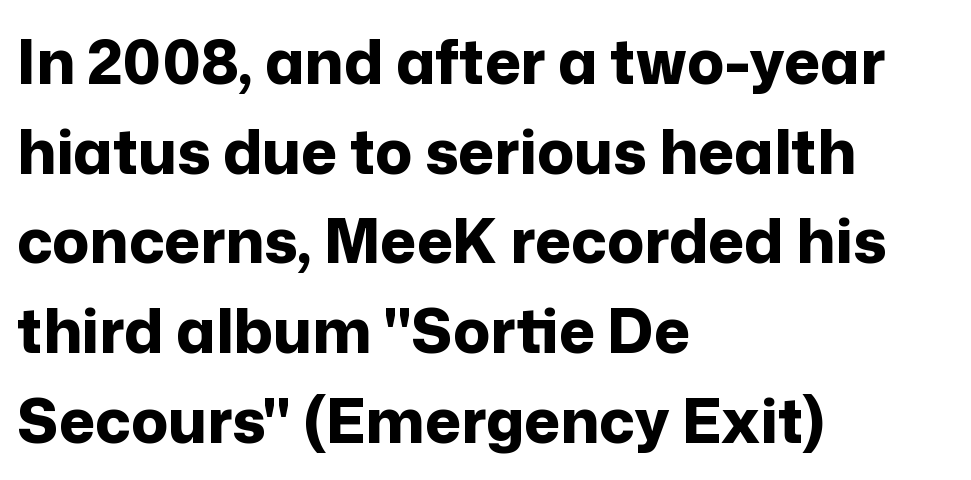
The image shows 61 px bold sans-serif type, upright; set left-aligned, normal line spacing (1.47x), normal letter spacing, not underlined; low stroke contrast and a medium x-height.
